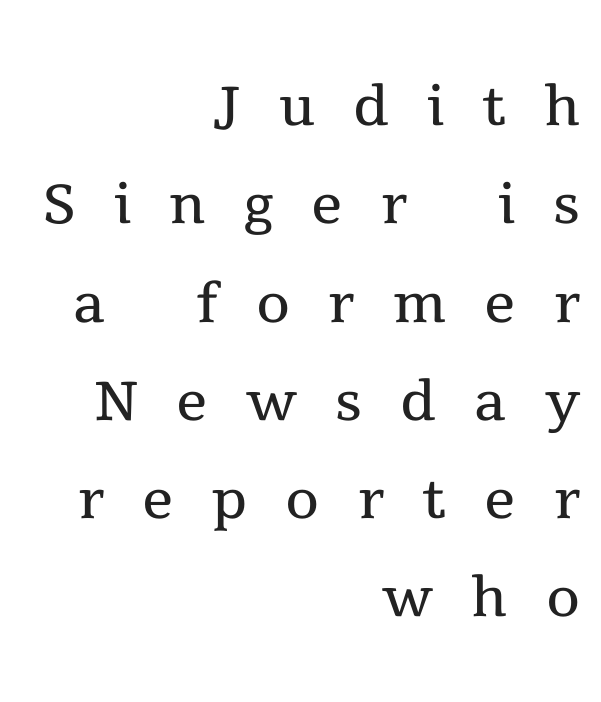
{"serif": "yes", "italic": "no", "bold": "no", "weight": "regular", "width": "normal", "x_height": "medium", "monospaced": "no", "underline": "no", "align": "right", "line_spacing": "normal", "line_spacing_ratio": 1.26, "letter_spacing": "wide", "letter_spacing_em": 0.49, "glyph_px": 78}
